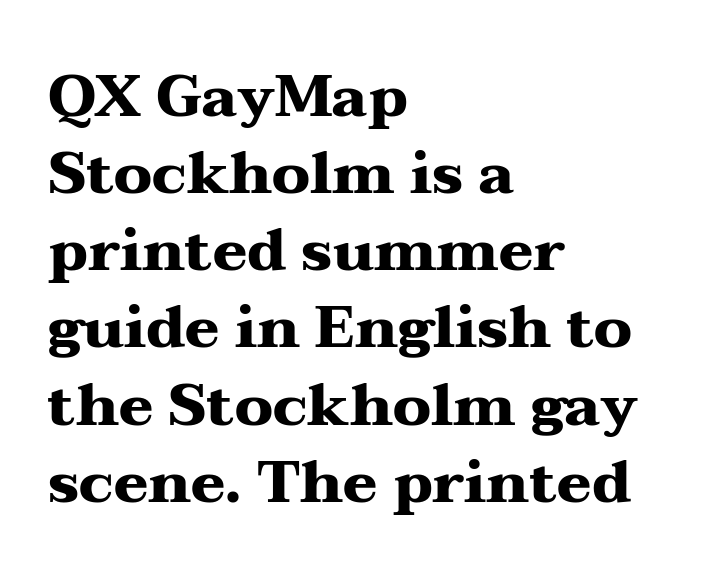
Serif or sans? Serif — the stroke terminals have little feet. This sample has the flowing, uneven cadence of proportional lettering. This sample is left-justified, so line endings fall wherever the words run out. How would I describe the line gaps? Plain and ordinary. The font's upright variant was chosen for this text.
